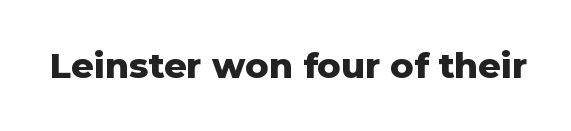
{"serif": "no", "italic": "no", "bold": "yes", "weight": "heavy", "width": "normal", "stroke_contrast": "low", "x_height": "medium", "monospaced": "no", "underline": "no", "letter_spacing": "normal", "letter_spacing_em": 0.0, "glyph_px": 35}
